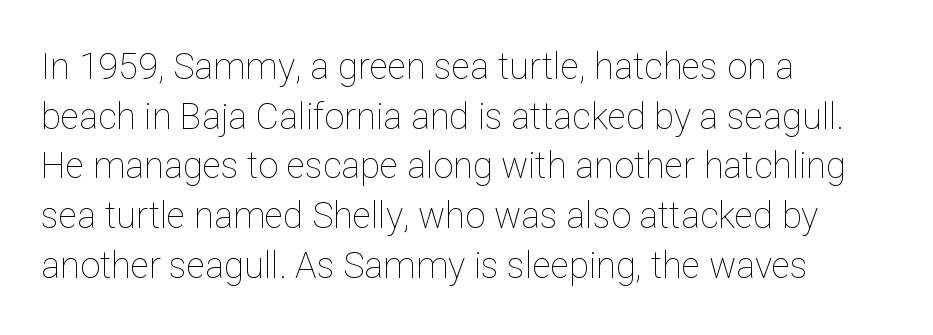
Every stem runs plumb, perpendicular to the baseline. The typeface has the unassuming heft of standard copy or less. The face used here is proportionally spaced, like ordinary book or web type. The glyphs are unaccompanied by any horizontal stroke below them. This sample uses plain, unmodified letter spacing. The designer left line spacing at the default.
